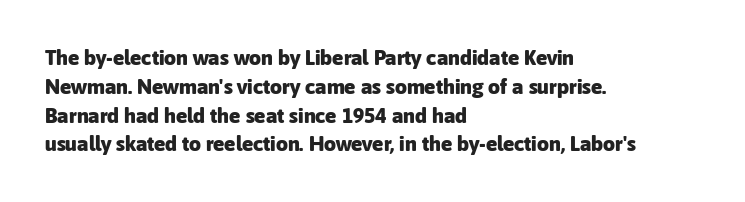
{"italic": "no", "bold": "yes", "underline": "no", "align": "left", "line_spacing": "normal", "line_spacing_ratio": 1.37, "letter_spacing": "normal", "letter_spacing_em": 0.0, "glyph_px": 21}
